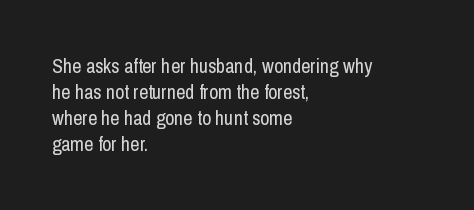
{"italic": "no", "bold": "no", "underline": "no", "align": "left", "line_spacing": "normal", "line_spacing_ratio": 1.3, "letter_spacing": "normal", "letter_spacing_em": 0.0, "glyph_px": 20}
